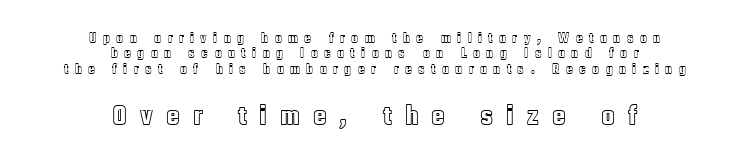
No italicization has been applied; the sample stays upright. Baseline-to-baseline distance is barely more than the letter height. Inter-character spacing is expanded well beyond the font's built-in metrics. The paragraph shown floats in the horizontal middle.
